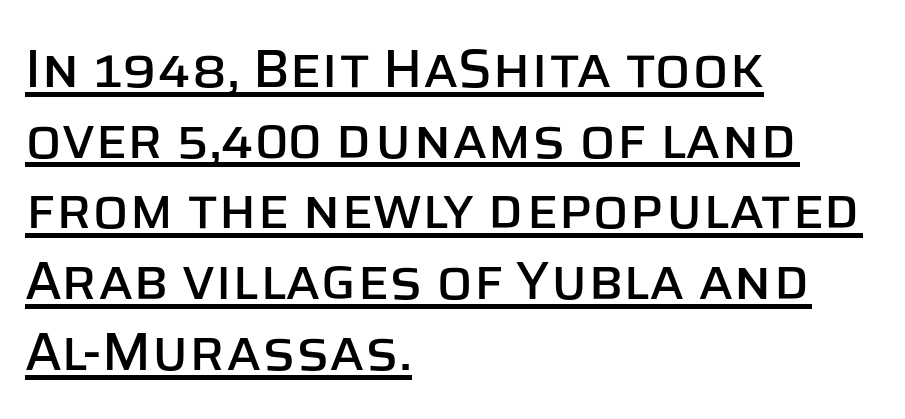
The image shows 54 px sans-serif type, upright; set left-aligned, normal line spacing (1.31x), normal letter spacing, underlined; low stroke contrast and a large x-height.
